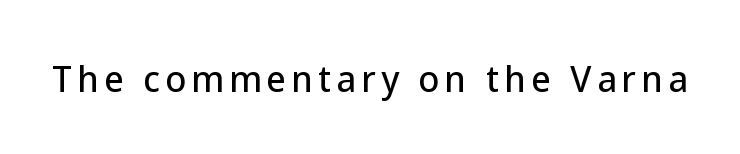
Character widths vary here, with narrow letters taking less room than wide ones. Observe the absence of serifs on each vertical stroke in this sample. This rendering features lettering with no underline. Nope, not italic — everything's standing straight.
